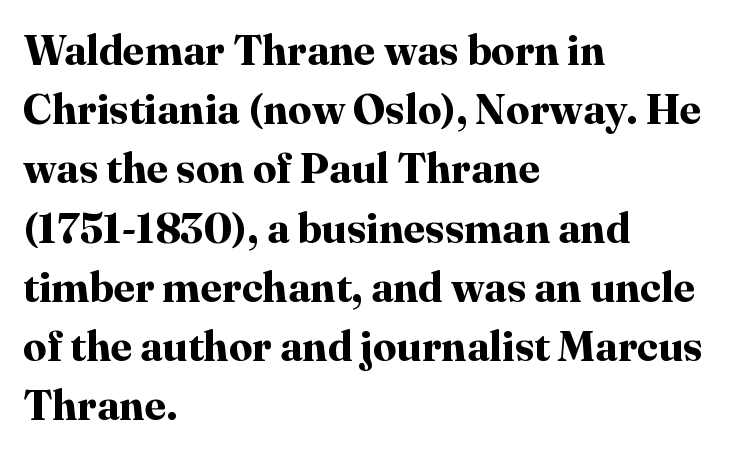
Q: Is the text bold? A: Yes.
Q: Is the text italic (slanted)? A: No, it is upright.
Q: Is the typeface a serif or a sans-serif typeface? A: Serif.
Q: Is the text underlined? A: No.
Q: How is the paragraph aligned? A: Left-aligned.
Q: Is the spacing between letters normal or unusually wide? A: Normal.
Q: Is the spacing between lines tight, normal or loose? A: Normal.
Q: Width (condensed, normal, or wide)? A: Normal.
Q: Stroke contrast? A: High.
Q: x-height? A: Medium.
Q: Monospaced? A: No.
